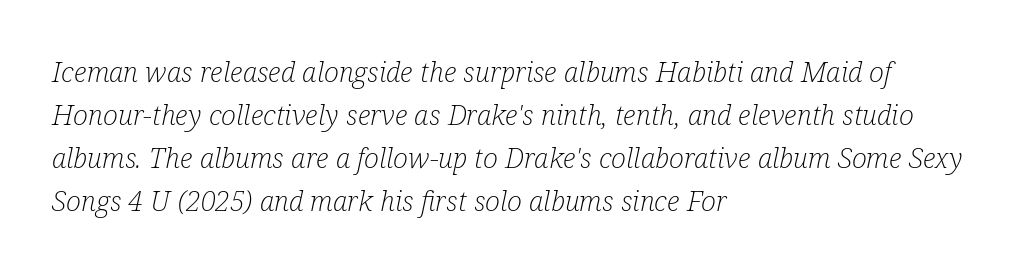
No extra tracking has been applied to these lines. Honestly, there is no underline to notice here at all. The font's italic variant was chosen for this text. Teacher's note: observe the even left margin — that is flush-left alignment. This sample keeps an unexceptional amount of space between lines. Letters have the restrained weight of plain body copy at most.
